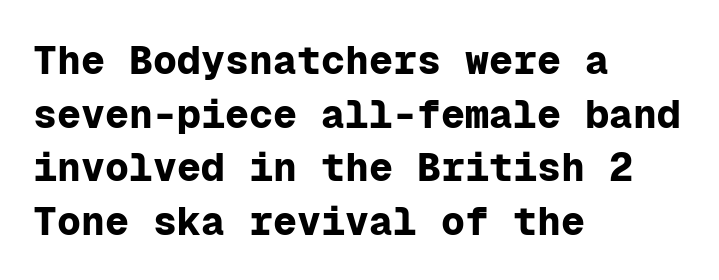
This sample has the even, mechanical cadence of fixed-width lettering. Line starts are locked; line ends wander. The typesetting leans heavy: a genuine bold. The designer went with a sans here, leaving each stem footless.
